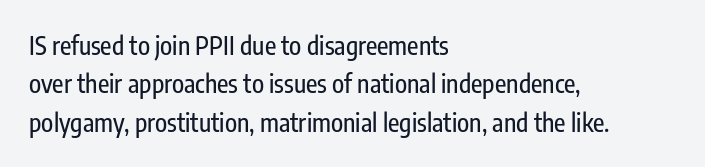
{"italic": "no", "underline": "no", "align": "left", "line_spacing": "normal", "line_spacing_ratio": 1.54, "letter_spacing": "normal", "letter_spacing_em": 0.0, "glyph_px": 25}
